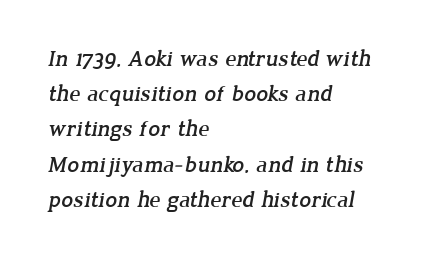
The image shows 23 px text type; set left-aligned, normal line spacing (1.53x), normal letter spacing, not underlined.
